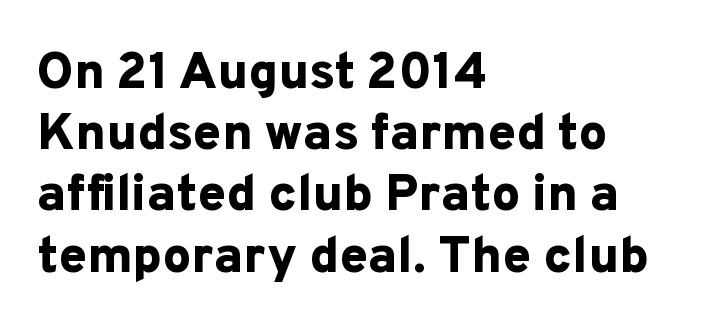
A bare baseline throughout the passage. Tracking here is standard; glyphs follow each other at the usual distance. Think of a printed novel: that variable character pitch is what you see here. Is there any slant? The stems are plumb.
